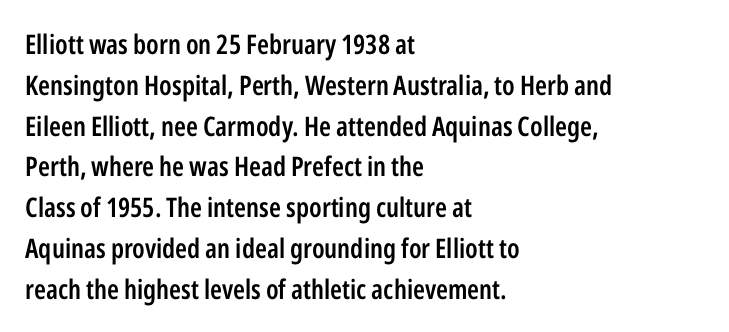
Compared with a centered layout, this one pins lines to the left instead. Compared with typical paragraphs, the rows here are spaced about the same. You can tell it's not italic because the verticals are truly vertical. Bare-footed words on every line. A fair bit of extra ink — the face is semibold, not bold.
